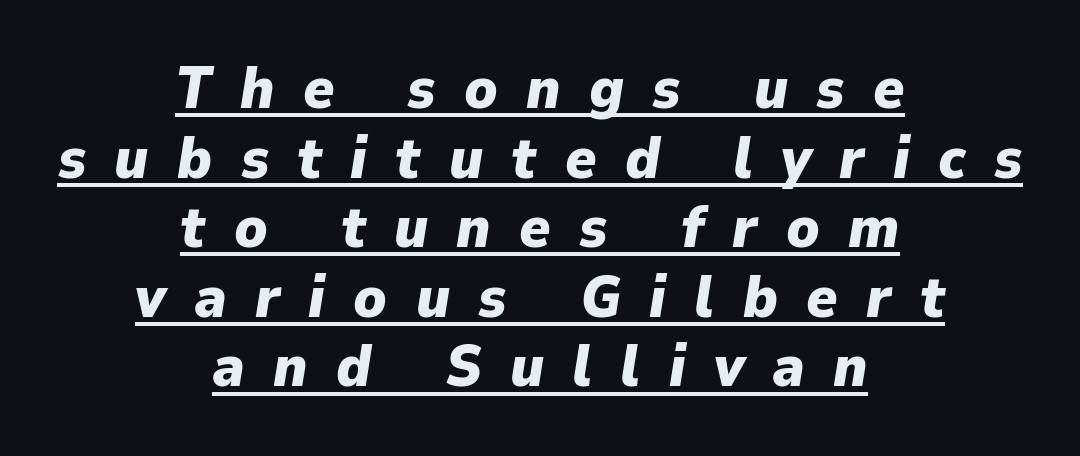
{"italic": "yes", "lean": "right", "slant_degrees": 9, "bold": "yes", "weight": "heavy", "width": "normal", "stroke_contrast": "low", "x_height": "medium", "monospaced": "no", "underline": "yes", "align": "center", "line_spacing_ratio": 1.18, "letter_spacing": "wide", "letter_spacing_em": 0.48, "glyph_px": 59}
